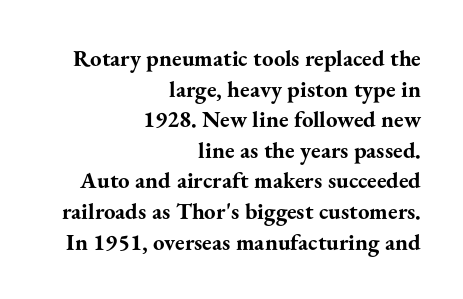
The image shows 23 px bold type, upright; set right-aligned, normal line spacing (1.33x), normal letter spacing, not underlined.
